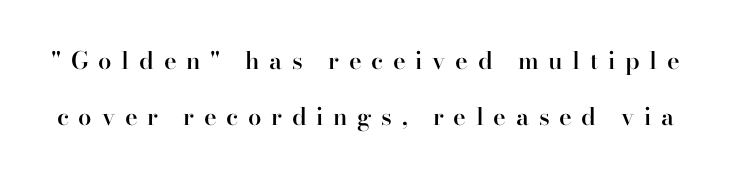
The image shows 24 px text type, upright; set loose line spacing (2.32x), unusually wide letter spacing (+0.4 em), not underlined.
